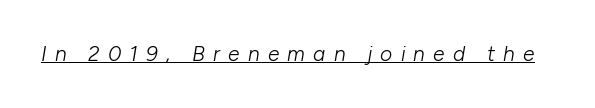
The image shows 21 px text type, italic (leaning right); set unusually wide letter spacing (+0.39 em), underlined.
